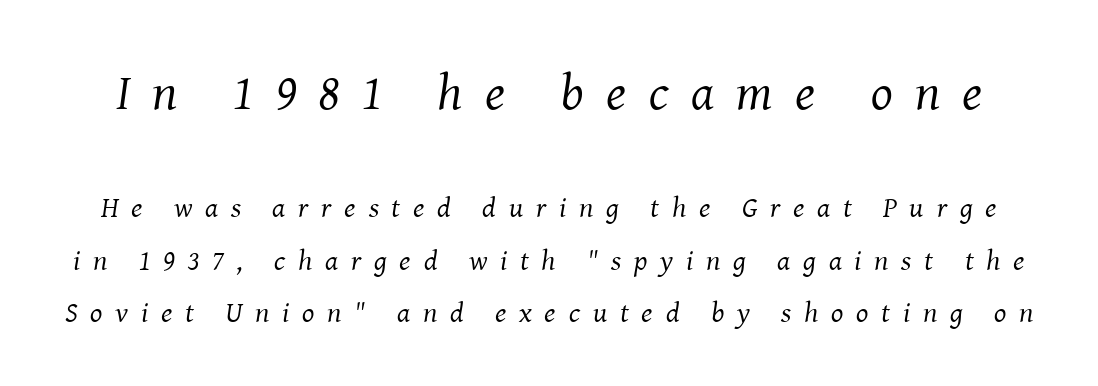
{"serif": "yes", "italic": "yes", "lean": "right", "slant_degrees": 8, "bold": "no", "weight": "regular", "width": "normal", "stroke_contrast": "medium", "x_height": "medium", "monospaced": "no", "underline": "no", "line_spacing_ratio": 1.81, "letter_spacing": "wide", "letter_spacing_em": 0.44, "larger_block": "first", "size_ratio": 1.76, "glyph_px": 51}
